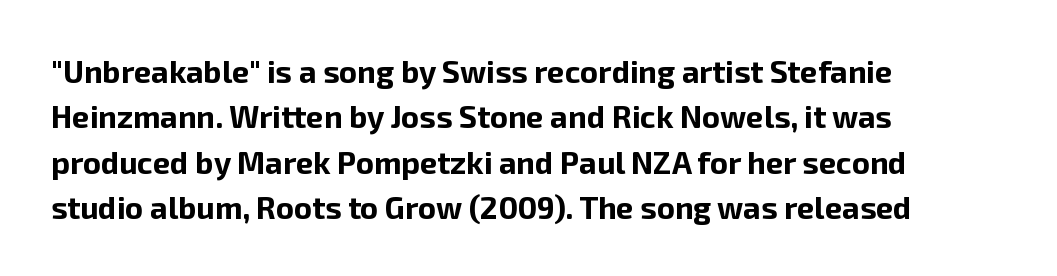
The image shows 31 px bold sans-serif type, upright; set left-aligned, normal line spacing (1.46x), normal letter spacing, not underlined; low stroke contrast and a medium x-height.
